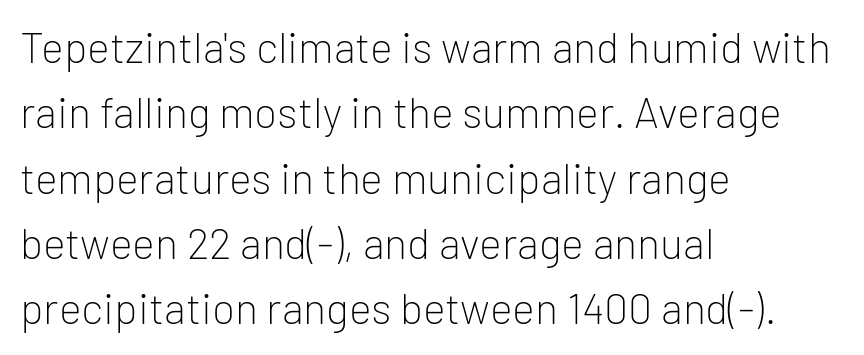
Q: Is the text bold? A: No.
Q: Is the text italic (slanted)? A: No, it is upright.
Q: Is the typeface a serif or a sans-serif typeface? A: Sans-serif.
Q: Is the text underlined? A: No.
Q: How is the paragraph aligned? A: Left-aligned.
Q: Is the spacing between letters normal or unusually wide? A: Normal.
Q: Is the spacing between lines tight, normal or loose? A: Normal.
Q: Width (condensed, normal, or wide)? A: Normal.
Q: Stroke contrast? A: Low.
Q: x-height? A: Medium.
Q: Monospaced? A: No.
